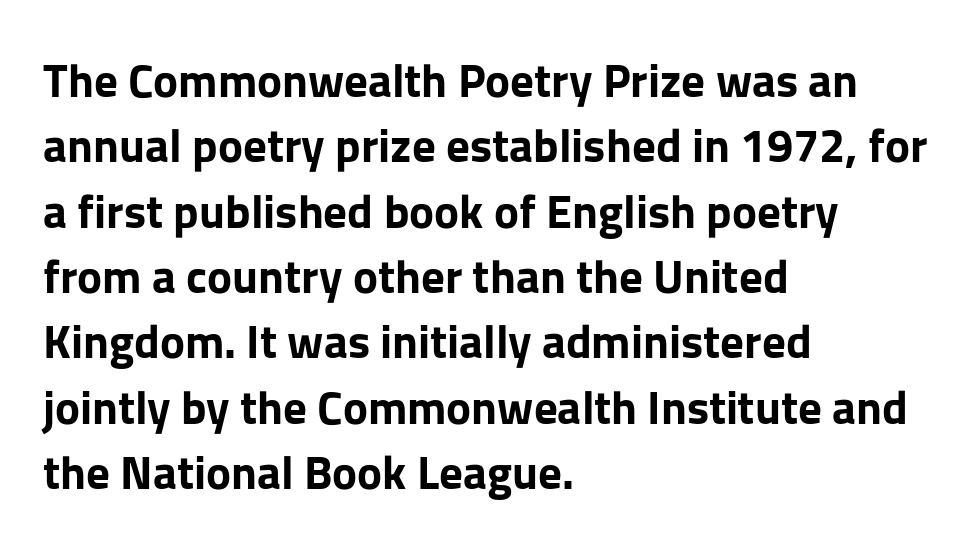
Each glyph is drawn with heavy, bold strokes. Normally led — the rows are evenly, conventionally spaced. Short and long lines alike share a common starting point at left. The foot of each line stays bare and open. These lines are composed in type without serifs. This sample uses an upright cut, with every glyph sitting square on the baseline.
